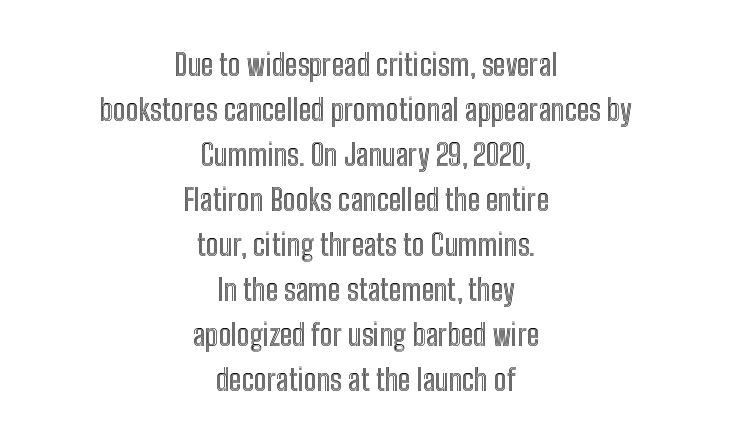
Just letters on the line, the space beneath them empty. The rag falls on both sides of this text block equally. Leading matches the norm, producing a regular column. This sample uses plain, unmodified letter spacing. Do the characters align in a grid? No, the font is proportional. Designer's note — italics off, roman on.
